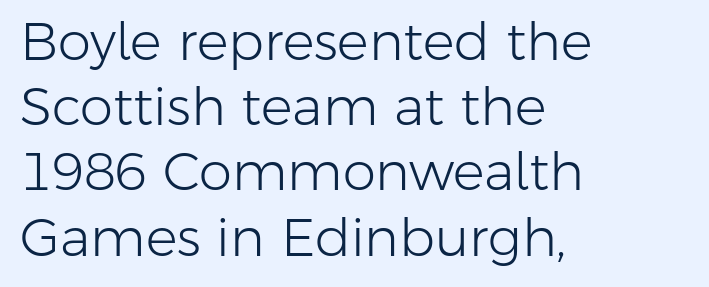
The image shows 53 px light sans-serif type, upright; set left-aligned, line spacing 1.23x, normal letter spacing, not underlined; low stroke contrast and a medium x-height.
